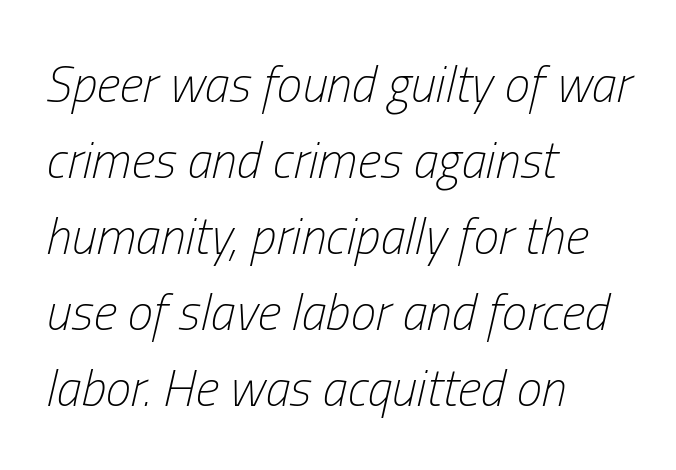
{"italic": "yes", "lean": "right", "slant_degrees": 13, "bold": "no", "weight": "light", "width": "condensed", "stroke_contrast": "low", "x_height": "medium", "monospaced": "no", "underline": "no", "align": "left", "line_spacing": "normal", "line_spacing_ratio": 1.49, "letter_spacing": "normal", "letter_spacing_em": 0.0, "glyph_px": 51}
